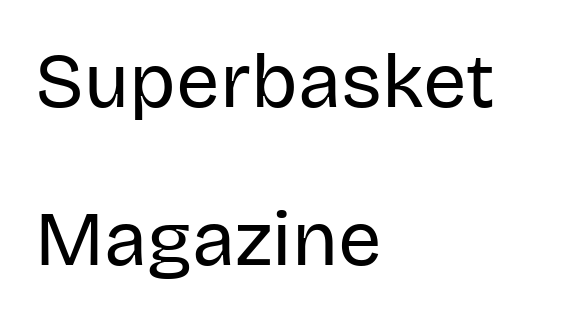
Stems here are at most as thick as an everyday book face. The gaps between neighbouring characters are ordinary and unremarkable. The string is rendered with underlining switched off. Italic: no, the glyphs are upright roman. Spacing verdict: proportional, widths tailored to each character.
